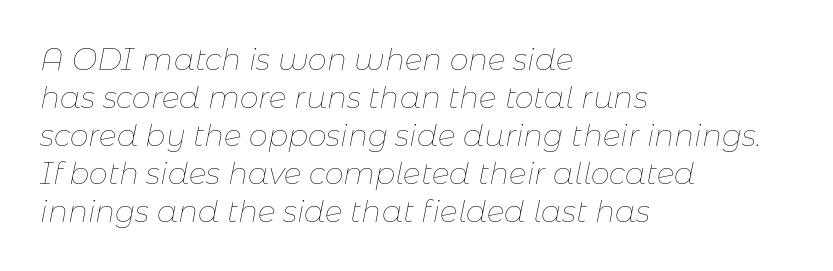
Q: Is the text bold? A: No.
Q: Is the text italic (slanted)? A: Yes, it leans right by about 11 degrees.
Q: Is the text underlined? A: No.
Q: How is the paragraph aligned? A: Left-aligned.
Q: Is the spacing between letters normal or unusually wide? A: Normal.
Q: Is the spacing between lines tight, normal or loose? A: Normal.
Q: Width (condensed, normal, or wide)? A: Normal.
Q: Stroke contrast? A: Low.
Q: x-height? A: Medium.
Q: Monospaced? A: No.
